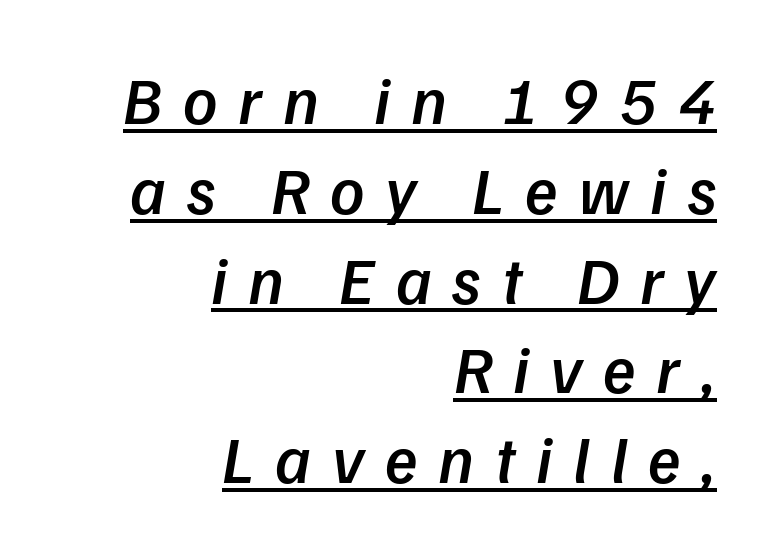
The image shows 67 px semibold type, italic (leaning right); set right-aligned, normal line spacing (1.34x), unusually wide letter spacing (+0.31 em), underlined; low stroke contrast and a medium x-height.
